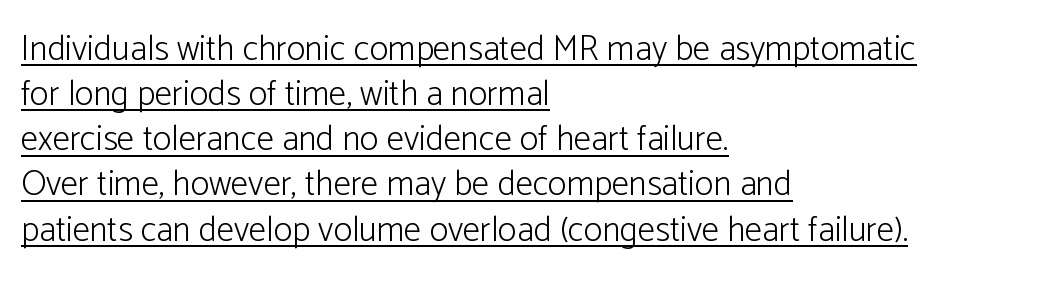
{"serif": "no", "italic": "no", "bold": "no", "weight": "light", "width": "normal", "stroke_contrast": "low", "x_height": "medium", "monospaced": "no", "underline": "yes", "align": "left", "line_spacing": "normal", "line_spacing_ratio": 1.29, "letter_spacing": "normal", "letter_spacing_em": 0.0, "glyph_px": 35}
